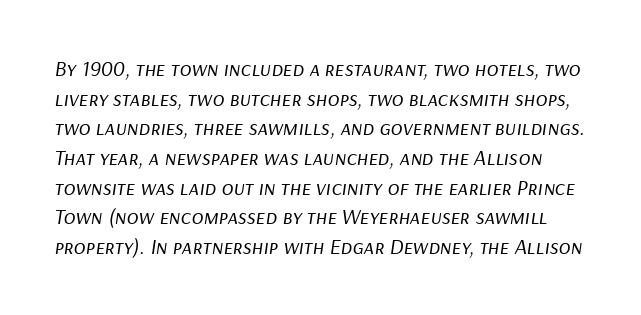
{"italic": "yes", "lean": "right", "slant_degrees": 9, "bold": "no", "underline": "no", "line_spacing": "normal", "line_spacing_ratio": 1.35, "letter_spacing": "normal", "letter_spacing_em": 0.0, "glyph_px": 22}
